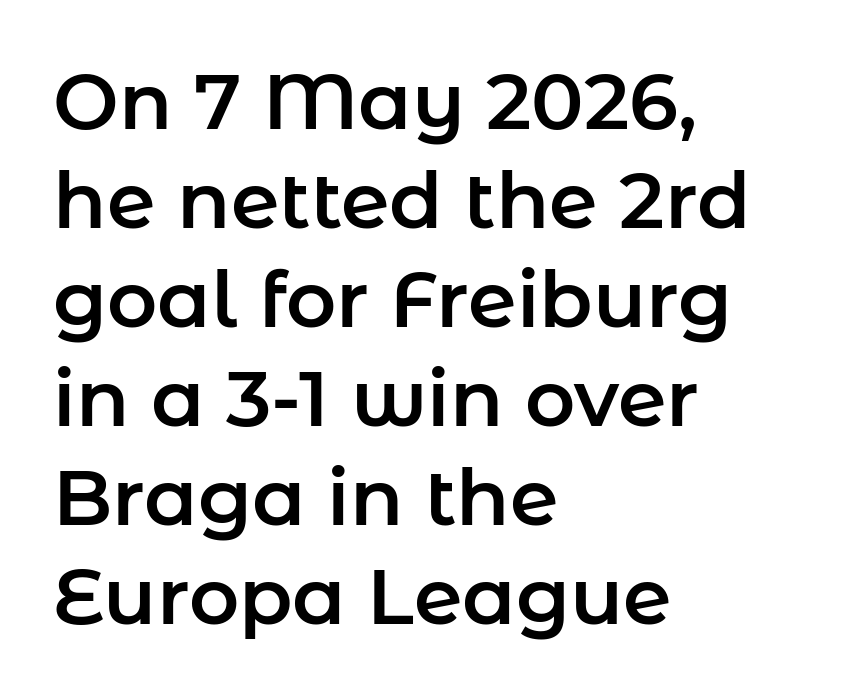
Interline gaps are of average width in this sample. Do the characters align in a grid? No, the font is proportional. How are the letters spaced? Ordinarily, with no added tracking. The specimen reads as upright at a glance. Is the block centered? No — it sits flush against the left margin. Typographically, this falls in the sans-serif category.
